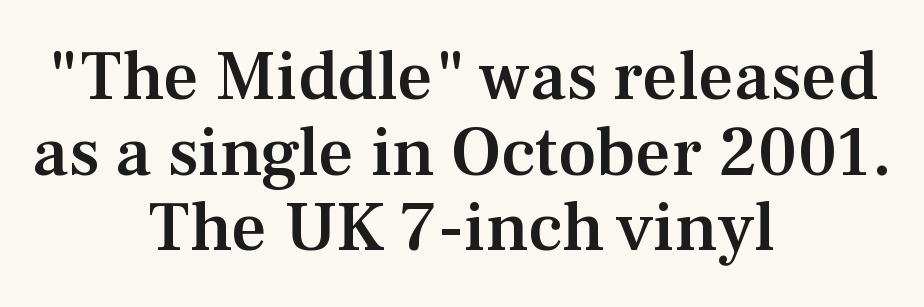
This rendering employs a face with finishing strokes, i.e., a serif. The letters stand upright; this is a roman face. Just letters on the line, the space beneath them empty. The block of text is dense from top to bottom, with scant space between rows. Notice the strokes are somewhat thickened but not fully heavy: this is a semibold.
